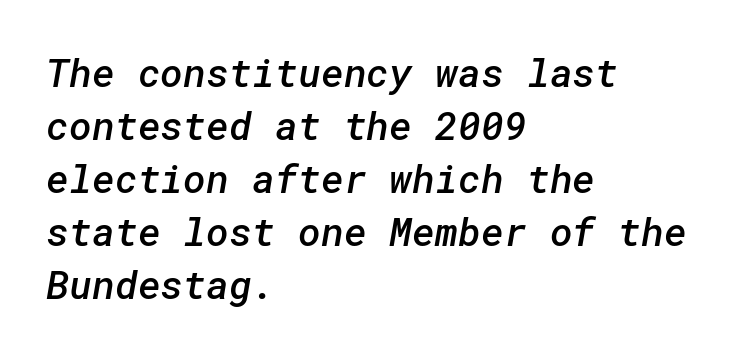
Q: Is the text bold? A: Semi-bold.
Q: Is the typeface a serif or a sans-serif typeface? A: Sans-serif.
Q: Is the text underlined? A: No.
Q: How is the paragraph aligned? A: Left-aligned.
Q: Is the spacing between letters normal or unusually wide? A: Normal.
Q: Is the spacing between lines tight, normal or loose? A: Normal.
Q: Width (condensed, normal, or wide)? A: Normal.
Q: Stroke contrast? A: Low.
Q: x-height? A: Medium.
